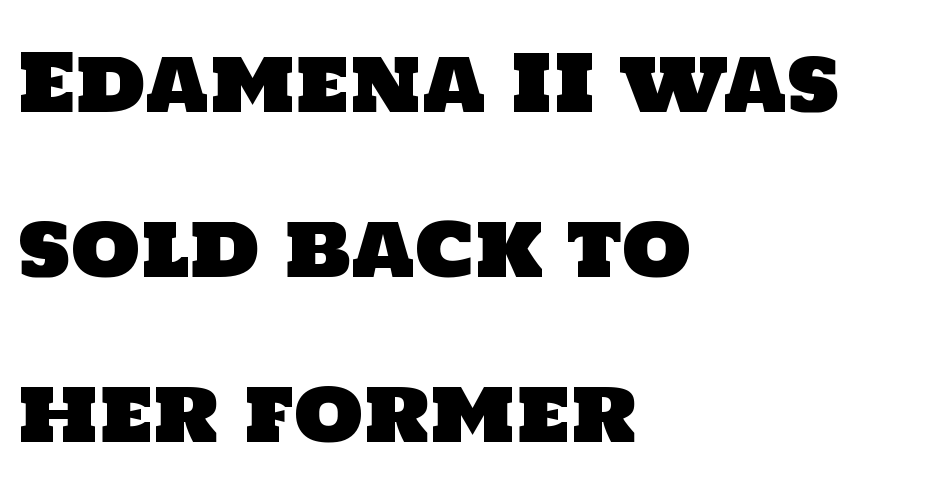
{"serif": "no", "width": "normal", "stroke_contrast": "low", "x_height": "large", "monospaced": "no", "underline": "no", "align": "left", "line_spacing": "loose", "line_spacing_ratio": 2.09, "letter_spacing": "normal", "letter_spacing_em": 0.0, "glyph_px": 79}
